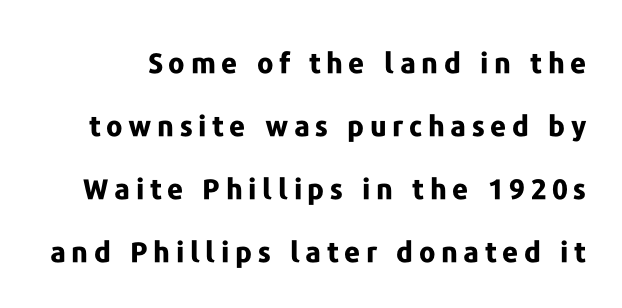
{"serif": "no", "italic": "no", "bold": "yes", "weight": "bold", "width": "normal", "stroke_contrast": "low", "x_height": "medium", "monospaced": "no", "underline": "no", "line_spacing": "loose", "line_spacing_ratio": 2.25, "letter_spacing": "wide", "letter_spacing_em": 0.2, "glyph_px": 28}
